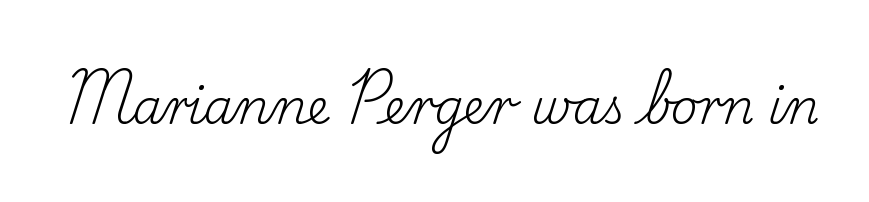
{"serif": "yes", "bold": "no", "weight": "regular", "width": "normal", "stroke_contrast": "low", "x_height": "small", "monospaced": "no", "underline": "no", "letter_spacing": "normal", "letter_spacing_em": 0.0, "glyph_px": 47}
